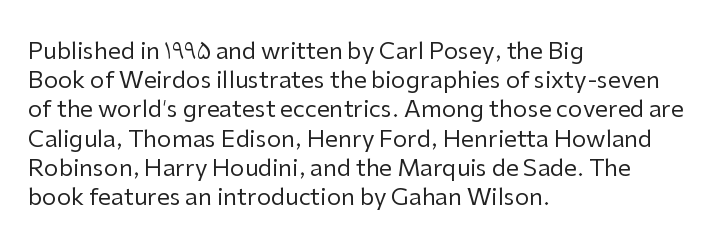
Nothing unusual about the tracking: characters are spaced as the font intends. Caption: multi-line text, flush left, ragged right. How would I describe the line gaps? Plain and ordinary. Unbolded letterforms with no extra heft.
